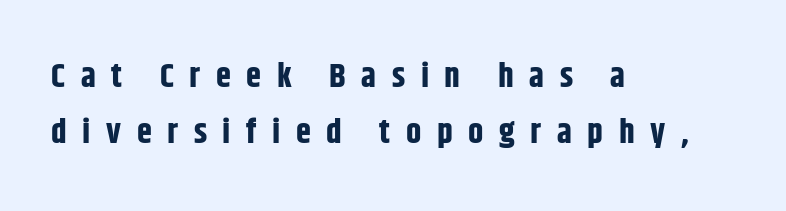
Stroke thickness is high; the sample reads as a true bold. Italic? Not at all — the glyphs are vertical. This block has exactly the height ordinary leading produces. Substantial extra tracking has been applied to these lines. Layout note: lines flush left. This sample has the flowing, uneven cadence of proportional lettering.
